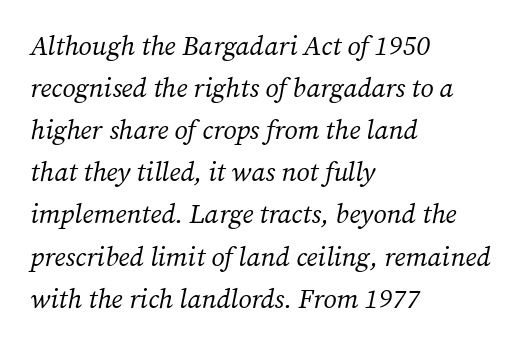
{"italic": "yes", "lean": "right", "slant_degrees": 12, "bold": "no", "underline": "no", "align": "left", "line_spacing": "normal", "line_spacing_ratio": 1.56, "letter_spacing": "normal", "letter_spacing_em": 0.0, "glyph_px": 27}
